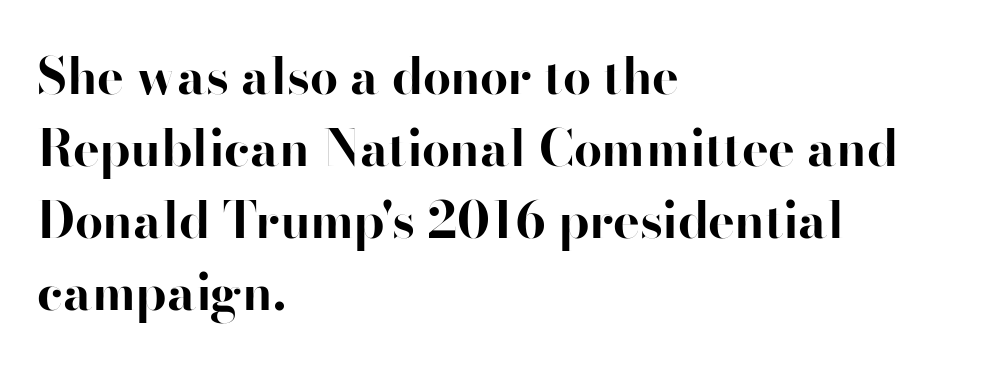
The image shows 50 px bold sans-serif type, upright; set left-aligned, normal line spacing (1.44x), normal letter spacing, not underlined; high stroke contrast and a small x-height.
